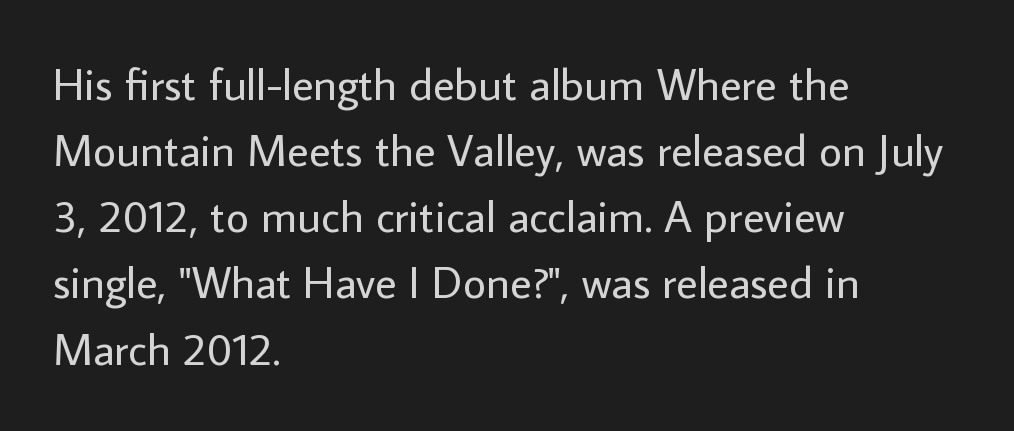
The image shows 45 px regular-weight sans-serif type, upright; set left-aligned, normal line spacing (1.47x), normal letter spacing, not underlined; low stroke contrast and a medium x-height.
